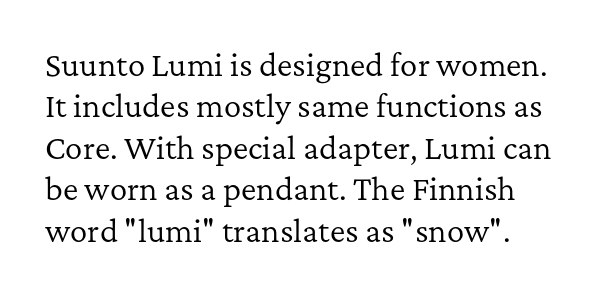
The image shows 29 px regular-weight serif type, upright; set left-aligned, normal line spacing (1.43x), normal letter spacing, not underlined; low stroke contrast and a medium x-height.
